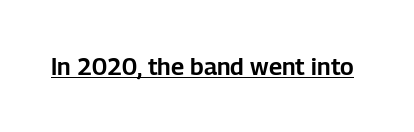
The image shows 24 px text type, upright; set normal letter spacing, underlined.
